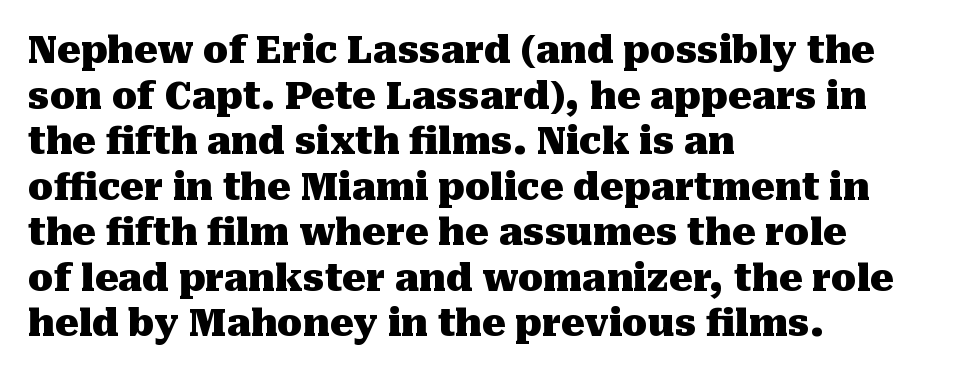
{"serif": "yes", "italic": "no", "bold": "yes", "weight": "heavy", "width": "normal", "stroke_contrast": "medium", "x_height": "medium", "monospaced": "no", "underline": "no", "align": "left", "line_spacing_ratio": 1.23, "letter_spacing": "normal", "letter_spacing_em": 0.0, "glyph_px": 37}
